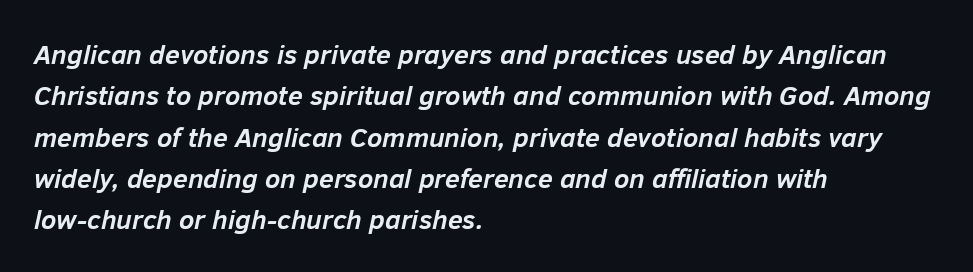
Q: Is the text bold? A: Yes.
Q: Is the text italic (slanted)? A: Yes, it leans right by about 12 degrees.
Q: Is the text underlined? A: No.
Q: How is the paragraph aligned? A: Left-aligned.
Q: Is the spacing between letters normal or unusually wide? A: Normal.
Q: Is the spacing between lines tight, normal or loose? A: Normal.
